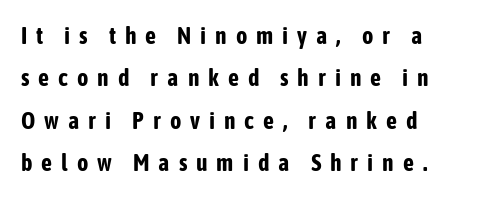
{"italic": "no", "bold": "yes", "underline": "no", "align": "left", "line_spacing_ratio": 1.77, "letter_spacing": "wide", "letter_spacing_em": 0.37, "glyph_px": 24}
